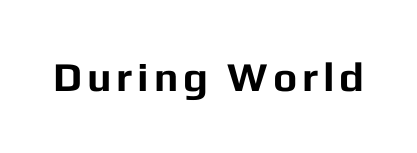
Q: Is the text bold? A: Yes.
Q: Is the text italic (slanted)? A: No, it is upright.
Q: Is the typeface a serif or a sans-serif typeface? A: Sans-serif.
Q: Is the text underlined? A: No.
Q: Width (condensed, normal, or wide)? A: Normal.
Q: Stroke contrast? A: Low.
Q: x-height? A: Medium.
Q: Monospaced? A: No.
